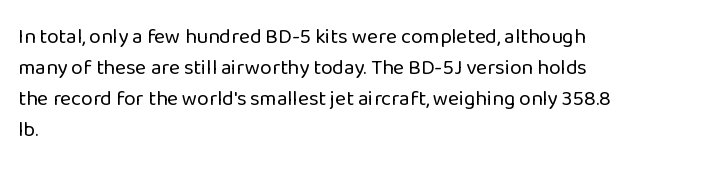
{"italic": "no", "bold": "no", "underline": "no", "align": "left", "line_spacing": "normal", "line_spacing_ratio": 1.47, "letter_spacing": "normal", "letter_spacing_em": 0.0, "glyph_px": 21}
